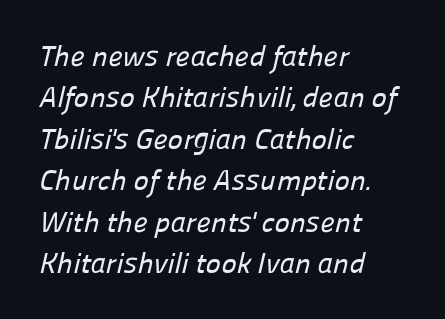
Q: Is the typeface a serif or a sans-serif typeface? A: Sans-serif.
Q: Is the text underlined? A: No.
Q: How is the paragraph aligned? A: Left-aligned.
Q: Is the spacing between letters normal or unusually wide? A: Normal.
Q: Is the spacing between lines tight, normal or loose? A: Normal.
Q: Width (condensed, normal, or wide)? A: Normal.
Q: Stroke contrast? A: Low.
Q: x-height? A: Medium.
Q: Monospaced? A: No.
